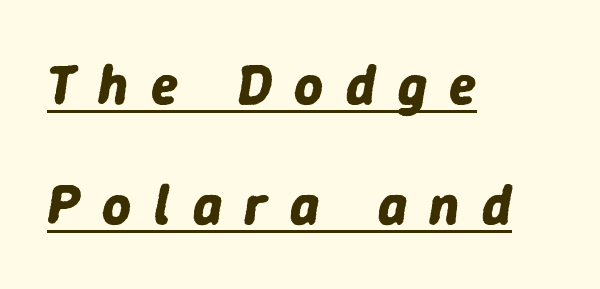
{"italic": "yes", "lean": "right", "slant_degrees": 9, "bold": "yes", "weight": "bold", "width": "normal", "stroke_contrast": "low", "x_height": "medium", "monospaced": "no", "underline": "yes", "align": "left", "line_spacing": "loose", "line_spacing_ratio": 2.14, "letter_spacing": "wide", "letter_spacing_em": 0.4, "glyph_px": 56}
